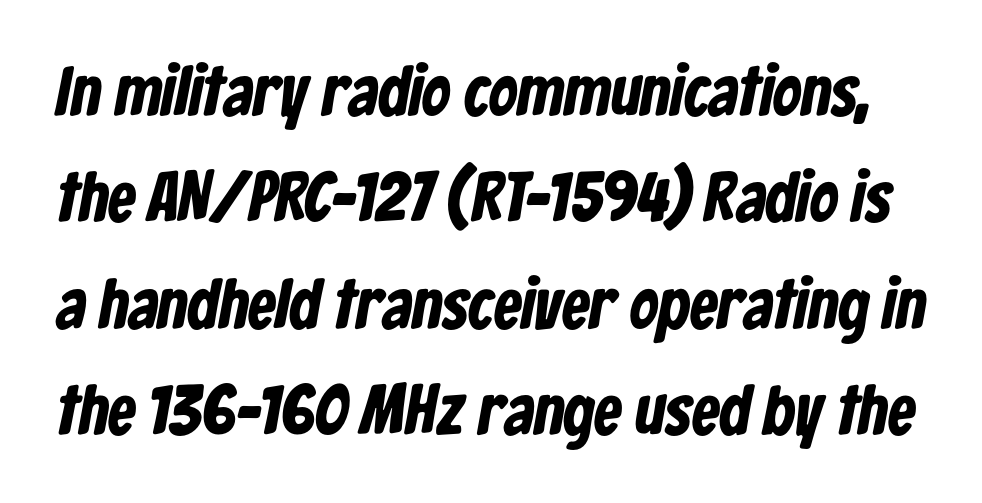
Think of a printed novel: that variable character pitch is what you see here. The glyphs have the mass of a bold cut. Line spacing here is normal. Only glyphs here, with clear space below each row.
